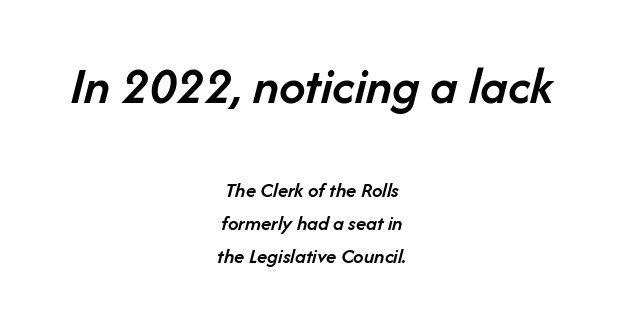
The image shows 53 px semibold type, italic (leaning right); set centered, normal line spacing (1.57x), normal letter spacing, not underlined; the first (top) block is 2.52x larger; low stroke contrast and a medium x-height.
